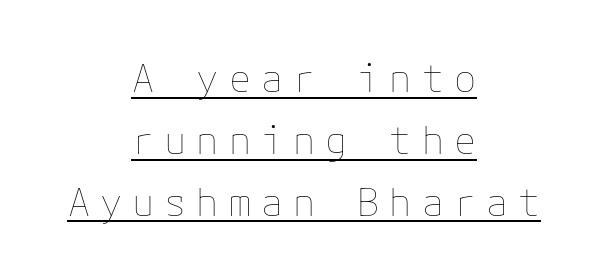
Q: Is the text bold? A: No.
Q: Is the text italic (slanted)? A: No, it is upright.
Q: Is the text underlined? A: Yes.
Q: How is the paragraph aligned? A: Centered.
Q: Is the spacing between letters normal or unusually wide? A: Unusually wide.
Q: Is the spacing between lines tight, normal or loose? A: Normal.
Q: Width (condensed, normal, or wide)? A: Normal.
Q: Stroke contrast? A: Low.
Q: x-height? A: Medium.
